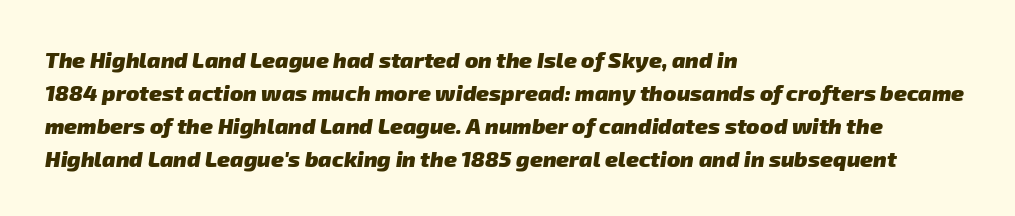
The image shows 22 px bold type; set left-aligned, normal line spacing (1.5x), normal letter spacing, not underlined.
